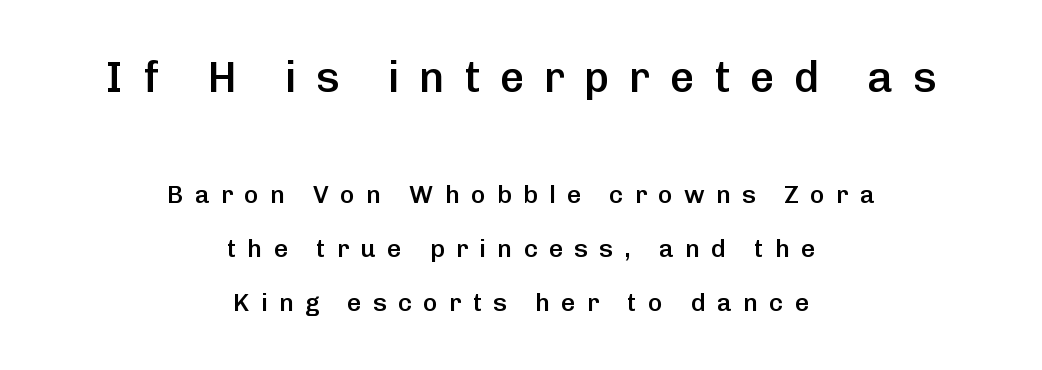
Honestly, the rows look like they've been pulled way apart. Weight: semibold (demi). In terms of letterform style, serifs are entirely absent. Centered paragraph, ragged on both sides. Glyph-to-glyph distance is far greater than everyday printed text. Quick note: not italic, upright.
